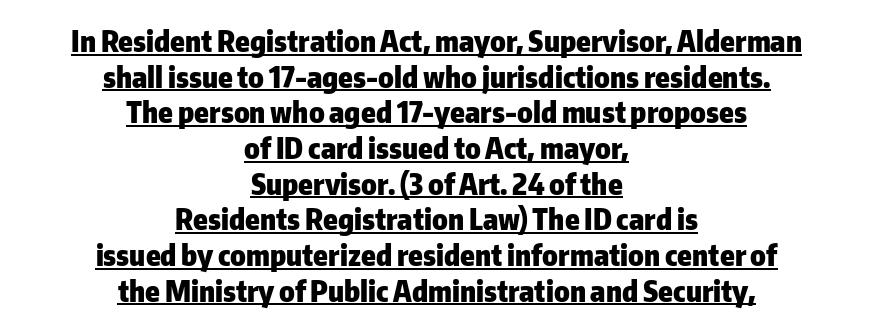
The typesetter has applied underlining to the passage shown. Serif or sans? Sans — the stroke terminals are bare. You can tell it's not italic because the verticals are truly vertical. This sample has the flowing, uneven cadence of proportional lettering. Compared with typical body copy, the letter spacing here is the same.
